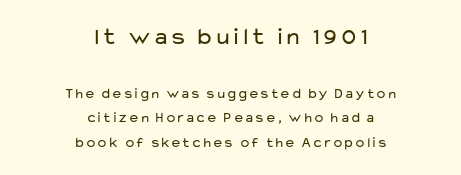
Type without underlining. Block one is the big one; block two sits smaller underneath. The letters stand straight up with perfectly vertical stems. These lines are centered, leaving both edges ragged.
